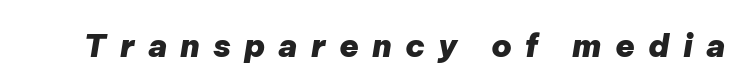
Lines of text with bare space underneath. Spacing between characters has been opened up far beyond the box default. The font's italic variant was chosen for this text. Strong, thick strokes mark this as bold type.
